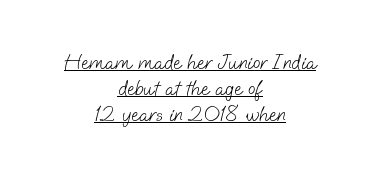
Default kerning and tracking; the words read as compact shapes. The rendered words wear a rule along their underside. Stems and bowls with no extra thickness — not bold. Teacher's note: observe the equal gaps on both sides — that is centered alignment.
